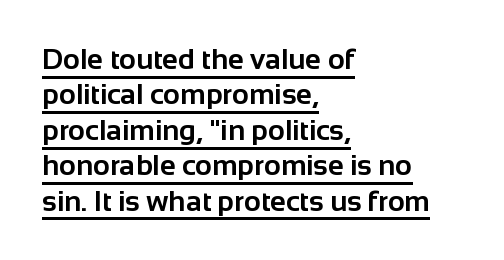
The passage shown is typed in a proportional face where columns would drift. Weight check: bold — yes, fully. Characters remain perfectly vertical along every line. Are there feet on the stems? There aren't — it's a sans. The lines in this sample share a left origin and differ only in where they stop.
